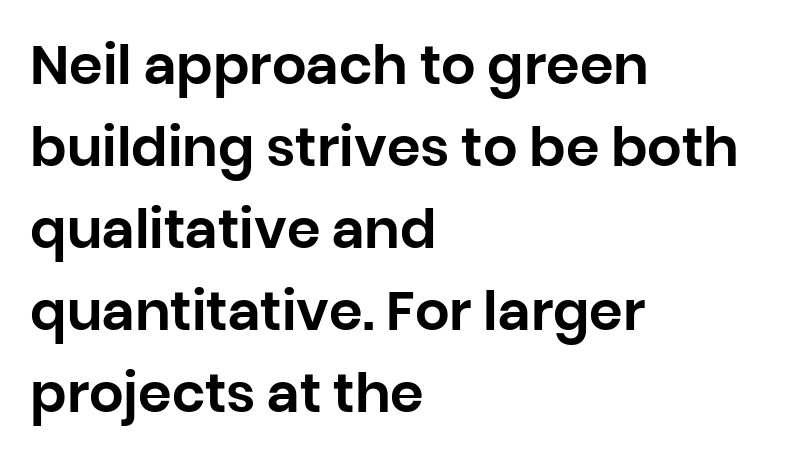
The image shows 54 px sans-serif type, upright; set left-aligned, normal line spacing (1.52x), normal letter spacing, not underlined; low stroke contrast and a large x-height.
